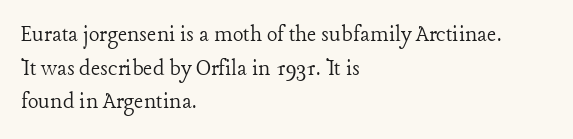
{"italic": "no", "bold": "no", "underline": "no", "align": "left", "line_spacing": "normal", "line_spacing_ratio": 1.35, "letter_spacing": "normal", "letter_spacing_em": 0.0, "glyph_px": 25}
